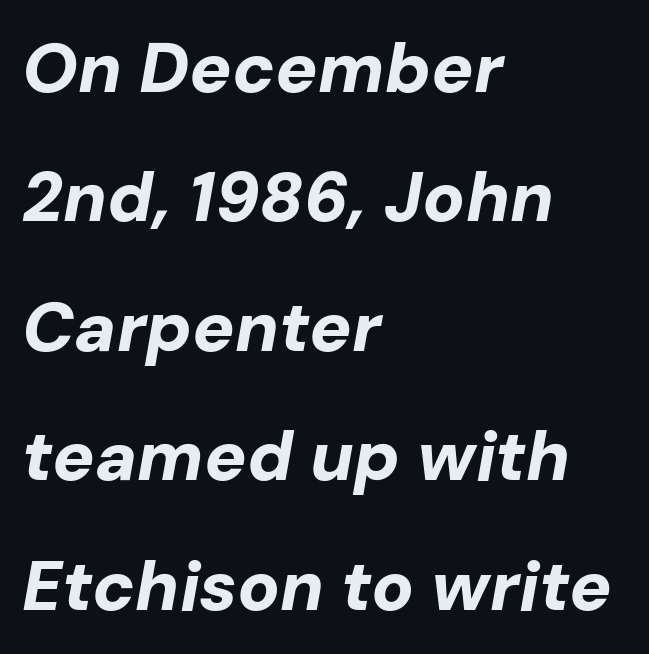
In terms of posture, this sample is oblique. Notice how the passage keeps a crisp vertical edge on the left only. Varying glyph widths throughout — classic text-font behaviour. Plenty of ink on the page — the face is bold. Lines of text with bare space underneath.
